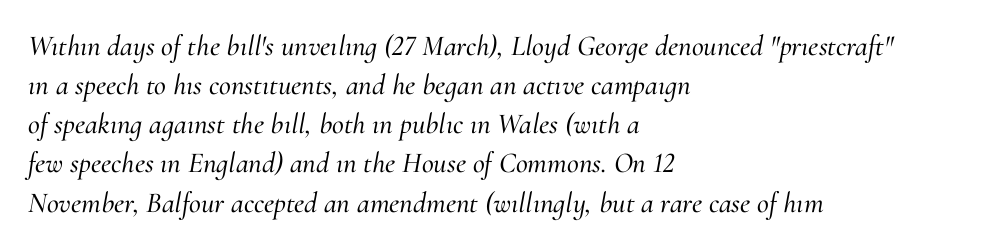
Varying glyph widths throughout — classic text-font behaviour. Horizontally, the lines are justified to the leading edge only. The baseline area is clear. Each word holds together tightly as a unit, with standard inter-letter gaps.
